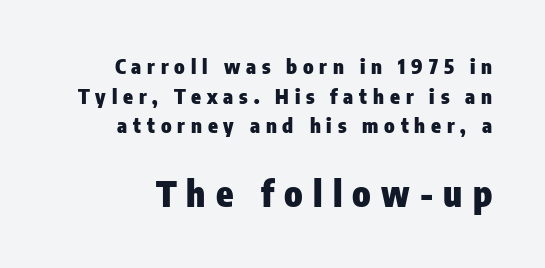
The image shows 35 px heavy, condensed sans-serif type, upright; set normal line spacing (1.48x), unusually wide letter spacing (+0.29 em), not underlined; the second (bottom) block is 1.75x larger; low stroke contrast and a medium x-height.
